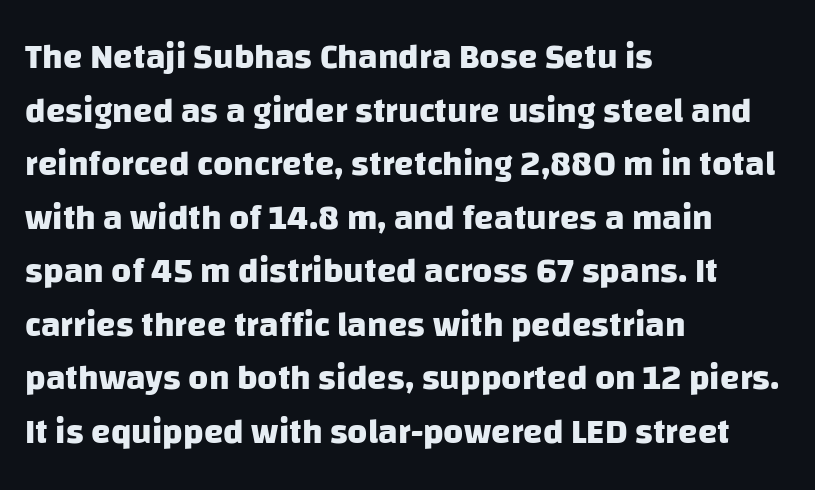
The image shows 35 px heavy sans-serif type; set left-aligned, normal line spacing (1.53x), normal letter spacing, not underlined; low stroke contrast and a large x-height.
